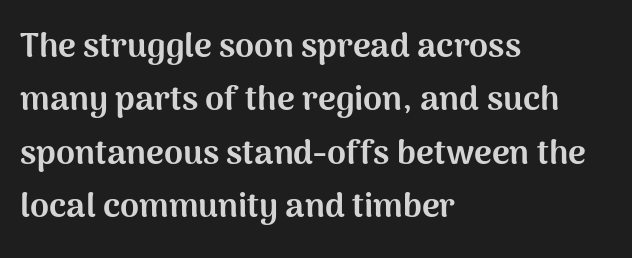
A normal amount of white space separates one row of letters from the next. Nothing unusual about the tracking: characters are spaced as the font intends. Designer's note — italics off, roman on. Set as a true bold cut, around the 700 mark.
